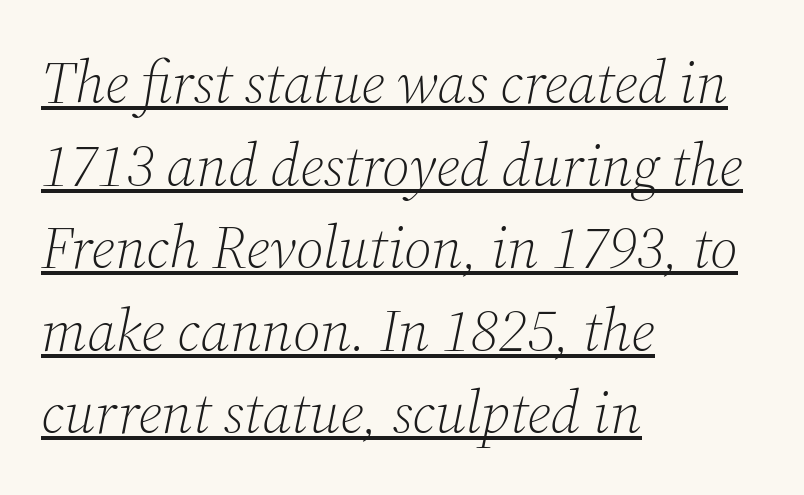
The typography opts for an oblique posture over an upright one. What stands out about the letter spacing? Nothing — it is the standard amount. A normal amount of white space separates one row of letters from the next. Font category for this specimen: serif. Stem width sits at or under what a default text font uses. A typesetter would call this proportional, since set widths differ per character.
